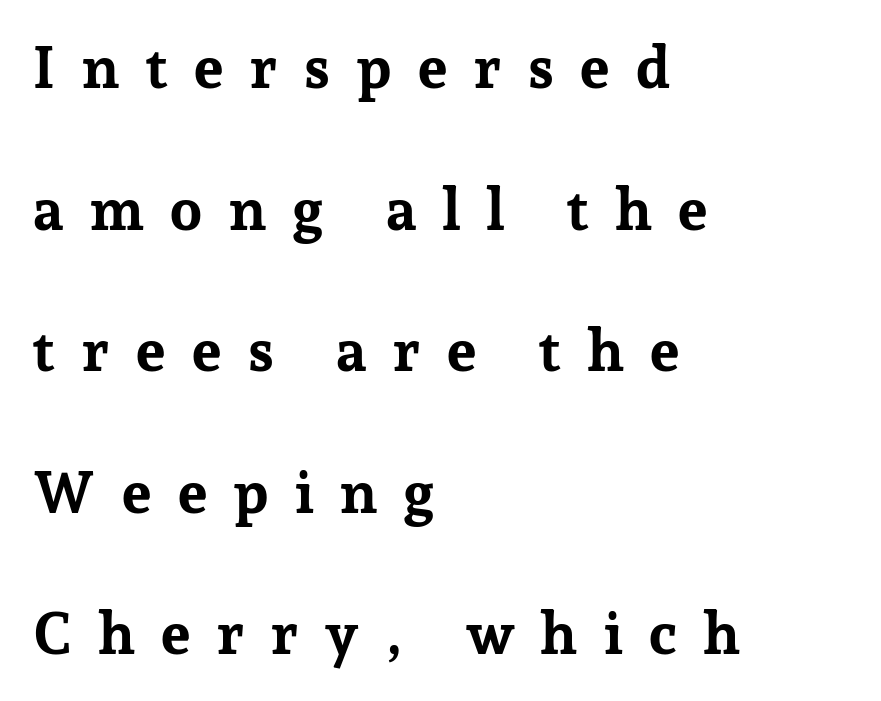
The image shows 59 px bold serif type, upright; set left-aligned, loose line spacing (2.4x), unusually wide letter spacing (+0.42 em), not underlined; low stroke contrast and a medium x-height.
